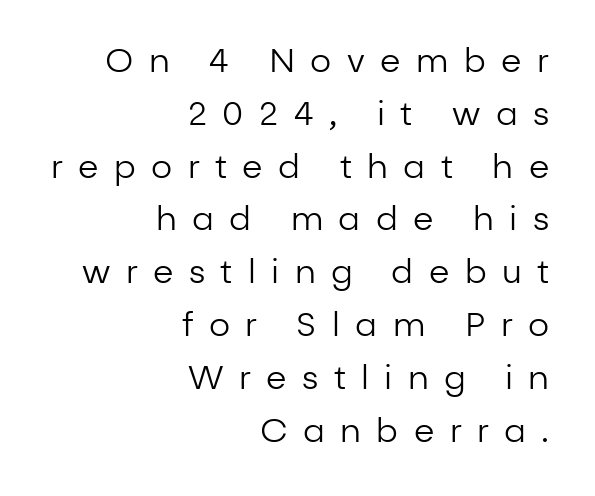
The image shows 33 px regular-weight sans-serif type, upright; set right-aligned, normal line spacing (1.6x), unusually wide letter spacing (+0.47 em), not underlined; low stroke contrast and a medium x-height.
